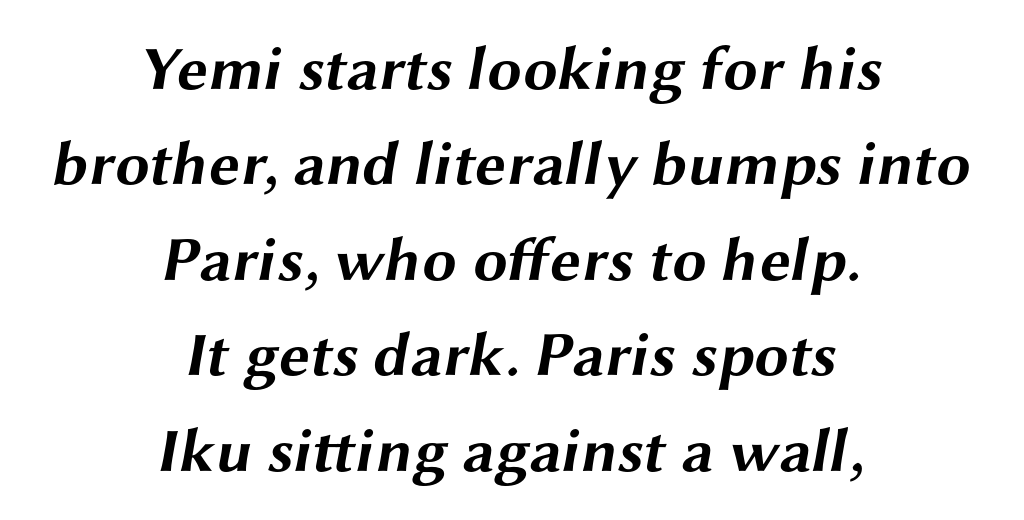
The image shows 62 px bold, wide sans-serif type; set centered, normal line spacing (1.54x), normal letter spacing, not underlined; medium stroke contrast and a medium x-height.
